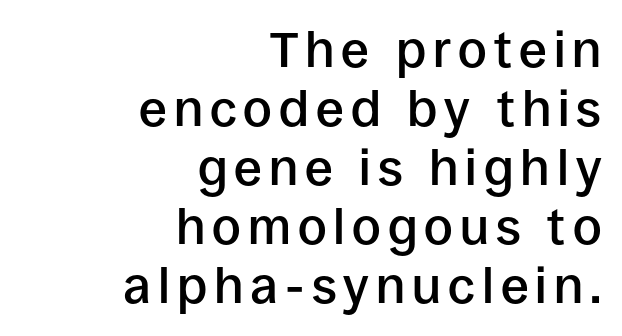
Q: Is the text bold? A: Semi-bold.
Q: Is the text italic (slanted)? A: No, it is upright.
Q: Is the typeface a serif or a sans-serif typeface? A: Sans-serif.
Q: Is the text underlined? A: No.
Q: How is the paragraph aligned? A: Right-aligned.
Q: Width (condensed, normal, or wide)? A: Normal.
Q: Stroke contrast? A: Low.
Q: x-height? A: Large.
Q: Monospaced? A: No.
